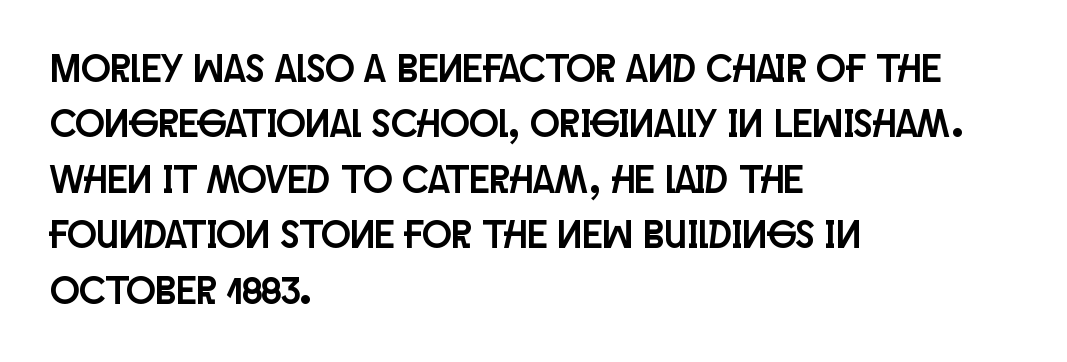
The image shows 39 px condensed sans-serif type, upright; set left-aligned, normal line spacing (1.42x), normal letter spacing, not underlined; low stroke contrast and a large x-height.
